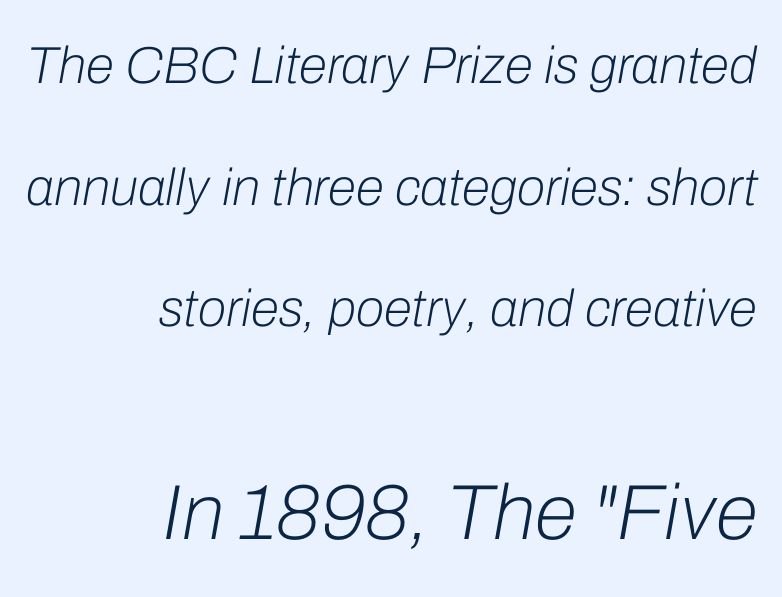
The image shows 78 px light type, italic (leaning right); set right-aligned, loose line spacing (2.34x), normal letter spacing, not underlined; the second (bottom) block is 1.5x larger; low stroke contrast and a medium x-height.
